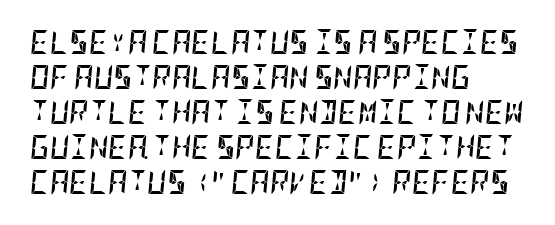
{"italic": "yes", "lean": "right", "slant_degrees": 5, "bold": "yes", "underline": "no", "align": "left", "line_spacing": "normal", "line_spacing_ratio": 1.46, "letter_spacing": "normal", "letter_spacing_em": 0.0, "glyph_px": 24}
